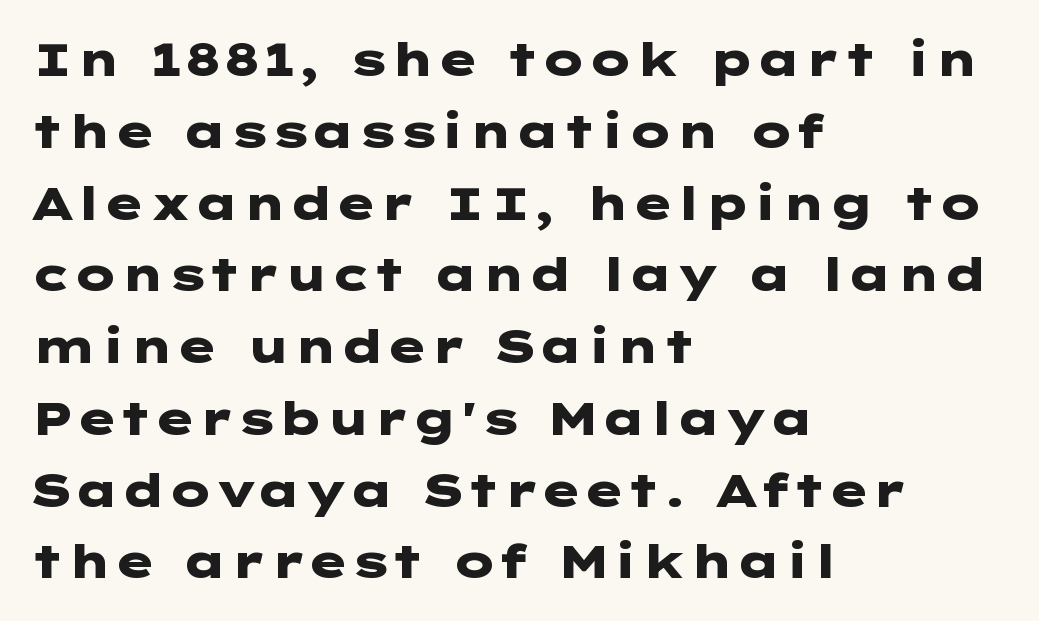
The image shows 46 px heavy, wide sans-serif type, upright; set left-aligned, normal line spacing (1.56x), normal letter spacing, not underlined; low stroke contrast and a medium x-height.
